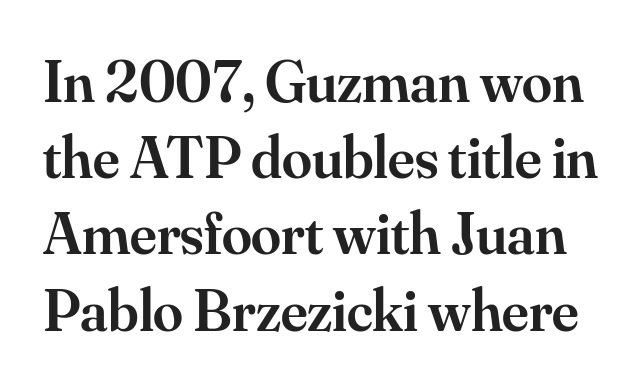
The image shows 60 px semibold serif type, upright; set normal line spacing (1.27x), normal letter spacing, not underlined; medium stroke contrast and a small x-height.
